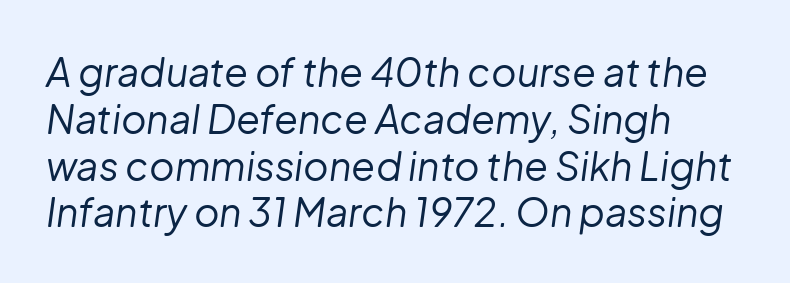
Q: Is the text bold? A: No.
Q: Is the text italic (slanted)? A: Yes, it leans right by about 8 degrees.
Q: Is the text underlined? A: No.
Q: How is the paragraph aligned? A: Left-aligned.
Q: Is the spacing between letters normal or unusually wide? A: Normal.
Q: Width (condensed, normal, or wide)? A: Normal.
Q: Stroke contrast? A: Low.
Q: x-height? A: Medium.
Q: Monospaced? A: No.
